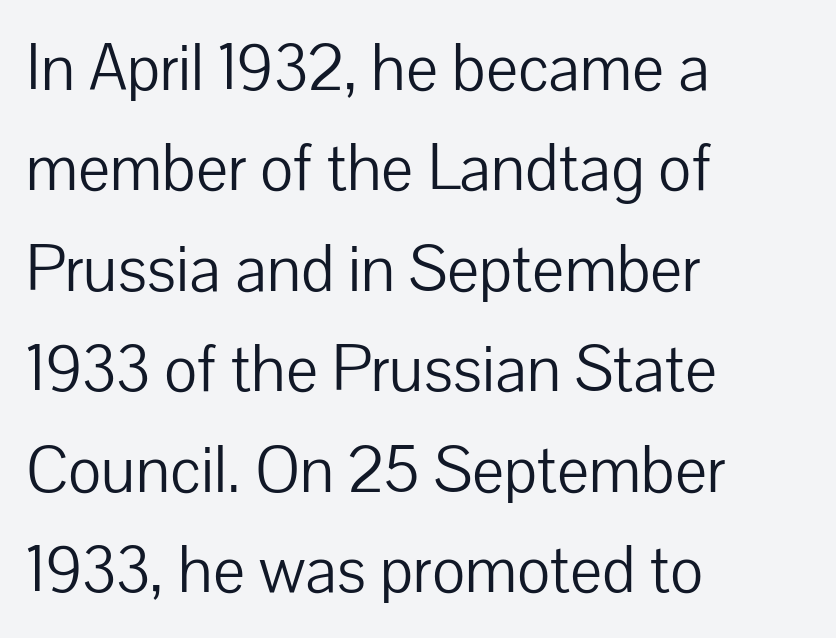
{"serif": "no", "italic": "no", "bold": "no", "weight": "light", "width": "normal", "stroke_contrast": "low", "x_height": "medium", "monospaced": "no", "underline": "no", "align": "left", "line_spacing": "normal", "line_spacing_ratio": 1.57, "letter_spacing": "normal", "letter_spacing_em": 0.0, "glyph_px": 64}
